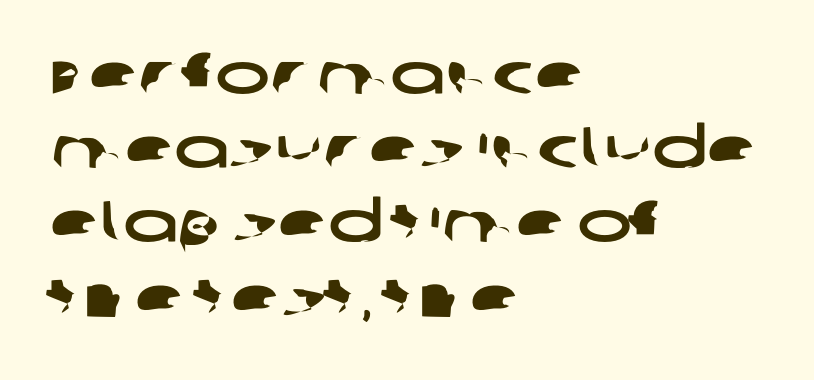
The image shows 58 px wide sans-serif type; set left-aligned, normal line spacing (1.28x), normal letter spacing, not underlined; low stroke contrast and a large x-height.
